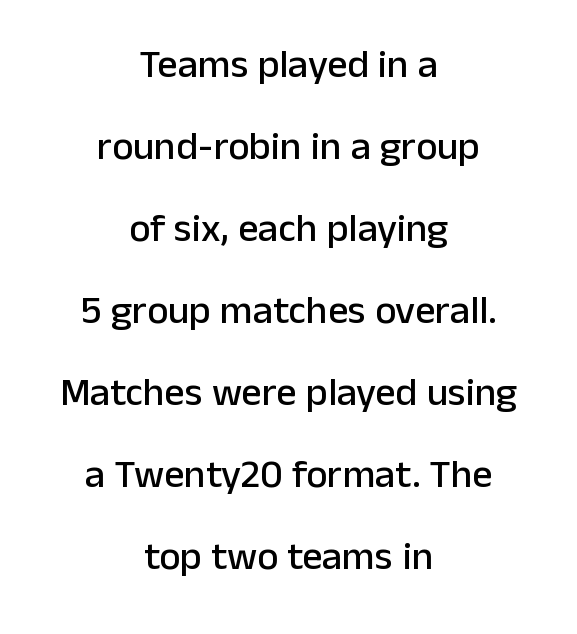
Q: Is the text italic (slanted)? A: No, it is upright.
Q: Is the typeface a serif or a sans-serif typeface? A: Sans-serif.
Q: Is the text underlined? A: No.
Q: How is the paragraph aligned? A: Centered.
Q: Is the spacing between letters normal or unusually wide? A: Normal.
Q: Is the spacing between lines tight, normal or loose? A: Loose.
Q: Width (condensed, normal, or wide)? A: Normal.
Q: Stroke contrast? A: Low.
Q: x-height? A: Medium.
Q: Monospaced? A: No.
